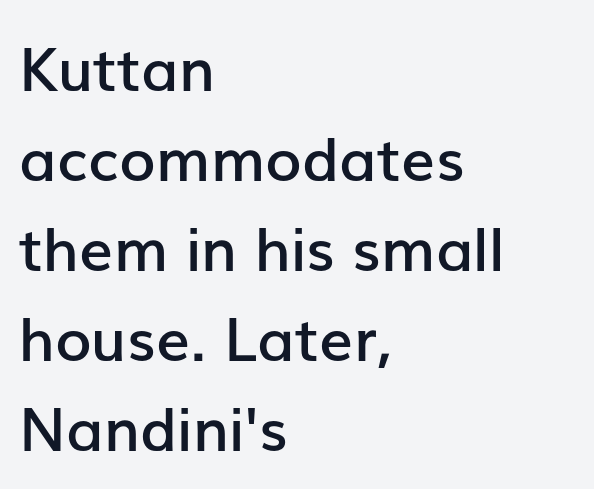
{"serif": "no", "italic": "no", "bold": "semi", "weight": "semibold", "width": "normal", "stroke_contrast": "low", "x_height": "medium", "monospaced": "no", "underline": "no", "align": "left", "line_spacing": "normal", "line_spacing_ratio": 1.5, "letter_spacing": "normal", "letter_spacing_em": 0.0, "glyph_px": 60}
